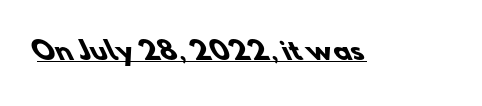
The tracking reads as untouched default to a designer's eye. Students, this is bold: see how much ink each stroke carries. Emphasis is given by a line drawn under the lettering.
